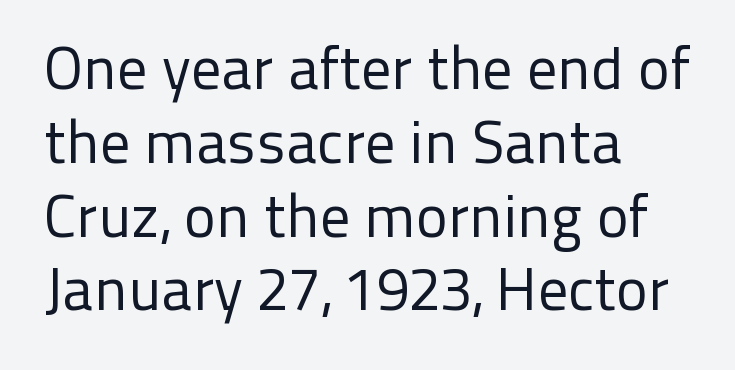
Letterform terminals end flat and unadorned throughout the passage. Underlining? Definitely not there. Note the varied advance widths — an 'i' is clearly narrower than an 'm'. Each stroke keeps to a modest, everyday thickness or less. What stands out about the letter spacing? Nothing — it is the standard amount. The specimen reads as upright at a glance.
